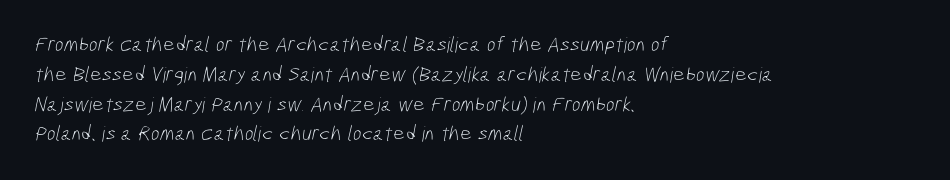
The image shows 21 px text type; set left-aligned, normal line spacing (1.42x), normal letter spacing, not underlined.
